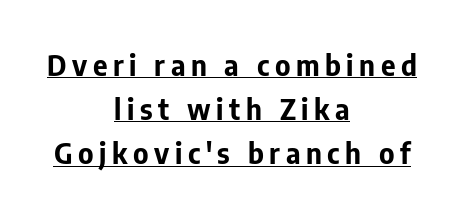
Q: Is the text bold? A: Yes.
Q: Is the text italic (slanted)? A: No, it is upright.
Q: Is the typeface a serif or a sans-serif typeface? A: Sans-serif.
Q: Is the text underlined? A: Yes.
Q: How is the paragraph aligned? A: Centered.
Q: Is the spacing between letters normal or unusually wide? A: Unusually wide.
Q: Is the spacing between lines tight, normal or loose? A: Normal.
Q: Width (condensed, normal, or wide)? A: Normal.
Q: Stroke contrast? A: Low.
Q: x-height? A: Medium.
Q: Monospaced? A: No.
